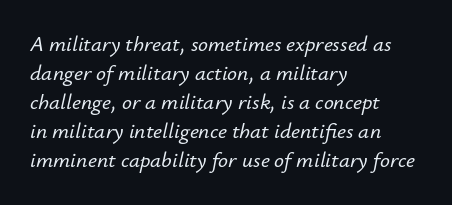
The image shows 22 px text type, italic (leaning right); set left-aligned, normal line spacing (1.32x), normal letter spacing, not underlined.
